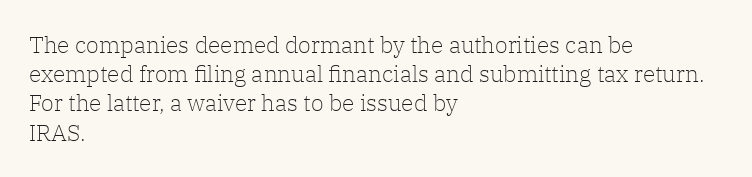
{"italic": "no", "bold": "no", "underline": "no", "align": "left", "line_spacing": "normal", "line_spacing_ratio": 1.27, "letter_spacing": "normal", "letter_spacing_em": 0.0, "glyph_px": 23}
